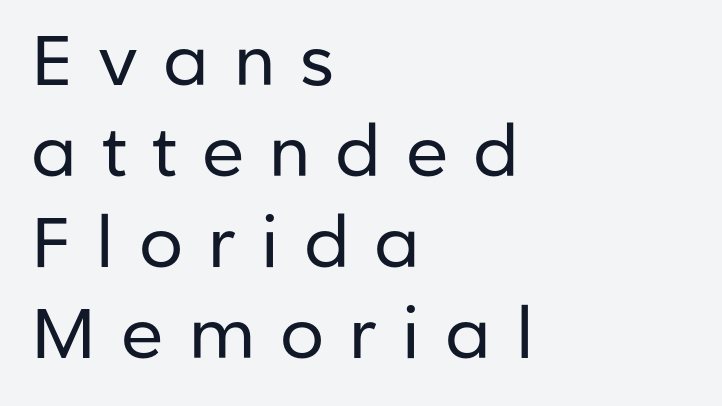
Q: Is the text bold? A: No.
Q: Is the text italic (slanted)? A: No, it is upright.
Q: Is the typeface a serif or a sans-serif typeface? A: Sans-serif.
Q: Is the text underlined? A: No.
Q: How is the paragraph aligned? A: Left-aligned.
Q: Is the spacing between letters normal or unusually wide? A: Unusually wide.
Q: Is the spacing between lines tight, normal or loose? A: Normal.
Q: Width (condensed, normal, or wide)? A: Normal.
Q: Stroke contrast? A: Low.
Q: x-height? A: Medium.
Q: Monospaced? A: No.
